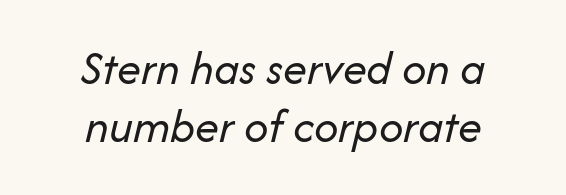
Q: Is the text bold? A: No.
Q: Is the text italic (slanted)? A: Yes, it leans right by about 14 degrees.
Q: Is the text underlined? A: No.
Q: How is the paragraph aligned? A: Centered.
Q: Is the spacing between letters normal or unusually wide? A: Normal.
Q: Width (condensed, normal, or wide)? A: Normal.
Q: Stroke contrast? A: Low.
Q: x-height? A: Medium.
Q: Monospaced? A: No.
